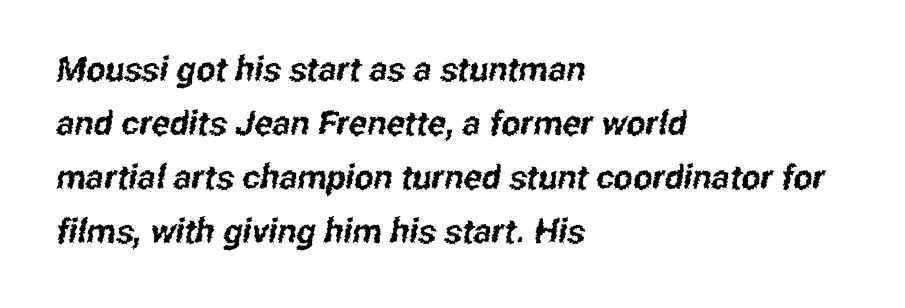
{"serif": "no", "width": "condensed", "stroke_contrast": "low", "x_height": "medium", "monospaced": "no", "underline": "no", "align": "left", "line_spacing": "normal", "line_spacing_ratio": 1.59, "letter_spacing": "normal", "letter_spacing_em": 0.0, "glyph_px": 34}
